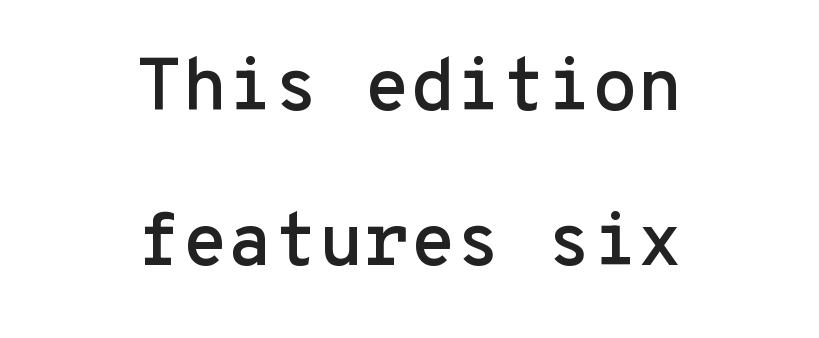
Q: Is the text italic (slanted)? A: No, it is upright.
Q: Is the typeface a serif or a sans-serif typeface? A: Sans-serif.
Q: Is the text underlined? A: No.
Q: How is the paragraph aligned? A: Centered.
Q: Is the spacing between letters normal or unusually wide? A: Normal.
Q: Is the spacing between lines tight, normal or loose? A: Loose.
Q: Width (condensed, normal, or wide)? A: Normal.
Q: Stroke contrast? A: Low.
Q: x-height? A: Medium.
Q: Monospaced? A: Yes.
